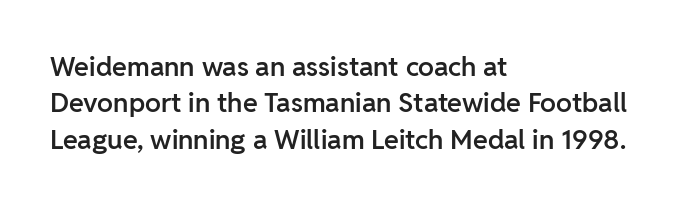
Heft: intermediate — a semibold. The block of text has a typical density, with ordinary space between rows. Descenders hang freely into open space. The rendering anchors every line to the left-hand side.
